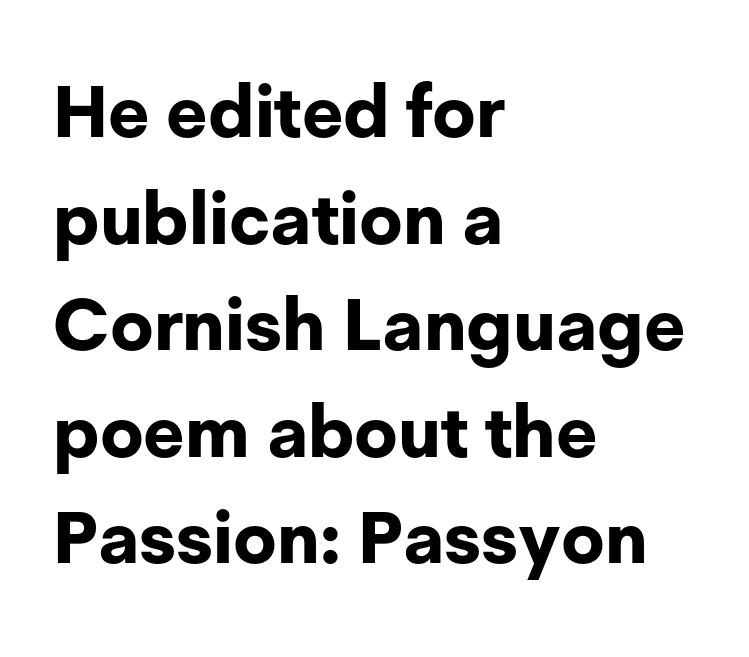
The image shows 72 px bold sans-serif type, upright; set left-aligned, normal line spacing (1.48x), normal letter spacing, not underlined; low stroke contrast and a medium x-height.
